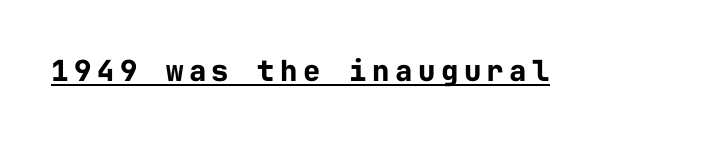
Q: Is the text bold? A: Yes.
Q: Is the text italic (slanted)? A: No, it is upright.
Q: Is the typeface a serif or a sans-serif typeface? A: Sans-serif.
Q: Is the text underlined? A: Yes.
Q: Width (condensed, normal, or wide)? A: Normal.
Q: Stroke contrast? A: Low.
Q: x-height? A: Medium.
Q: Monospaced? A: Yes.
